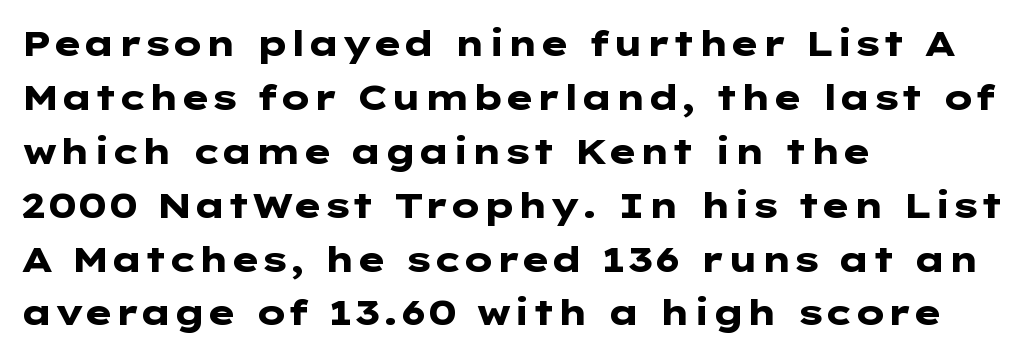
The ragged edge is on the right, which tells us the setting is flush left. You can tell from the bare stems that sans-serif type was used. Does extra space separate the letters? No, they use regular spacing. The glyphs have the mass of a bold cut. Bare-footed words on every line. This is the regular roman posture of the typeface.
